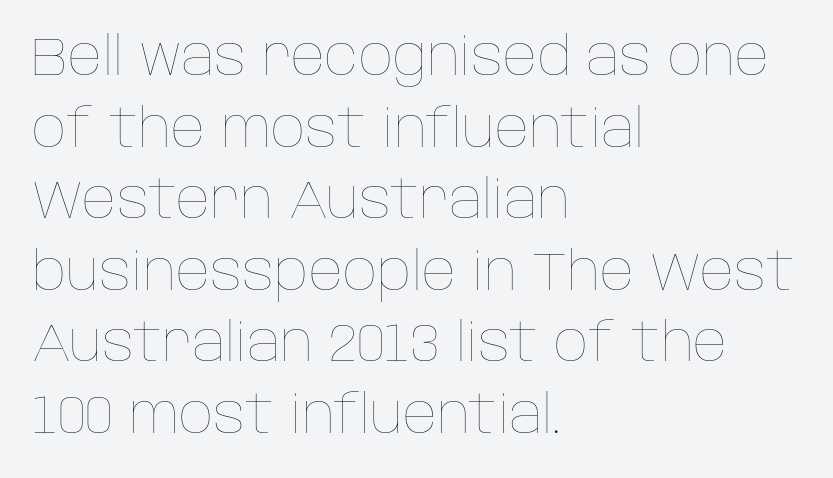
Q: Is the text bold? A: No.
Q: Is the text italic (slanted)? A: No, it is upright.
Q: Is the text underlined? A: No.
Q: How is the paragraph aligned? A: Left-aligned.
Q: Is the spacing between letters normal or unusually wide? A: Normal.
Q: Is the spacing between lines tight, normal or loose? A: Normal.
Q: Width (condensed, normal, or wide)? A: Normal.
Q: Stroke contrast? A: Low.
Q: x-height? A: Large.
Q: Monospaced? A: No.
